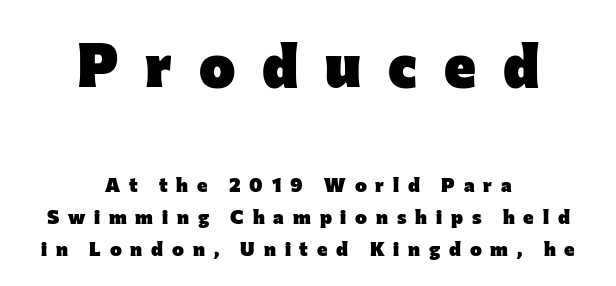
Q: Is the text bold? A: Yes.
Q: Is the text italic (slanted)? A: No, it is upright.
Q: Is the typeface a serif or a sans-serif typeface? A: Sans-serif.
Q: Is the text underlined? A: No.
Q: How is the paragraph aligned? A: Centered.
Q: Is the spacing between letters normal or unusually wide? A: Unusually wide.
Q: Is the spacing between lines tight, normal or loose? A: Normal.
Q: Which block of text is set in a larger size, the first (top) or the second (bottom)? A: The first (top) one.
Q: Width (condensed, normal, or wide)? A: Normal.
Q: Stroke contrast? A: Low.
Q: x-height? A: Medium.
Q: Monospaced? A: No.
